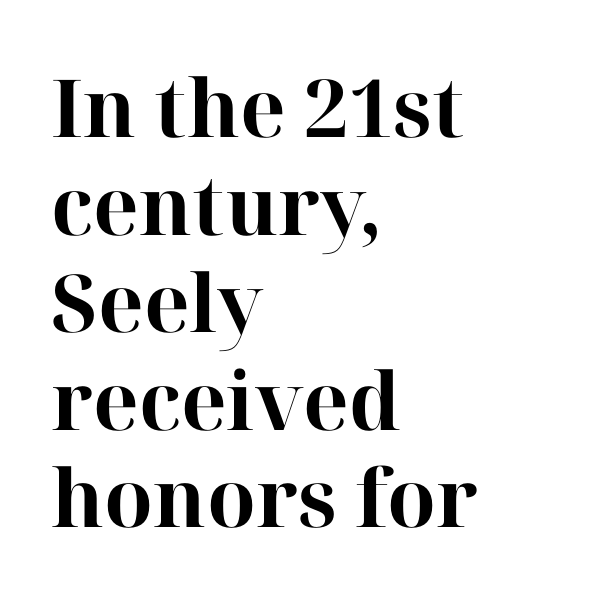
Q: Is the text bold? A: Yes.
Q: Is the text italic (slanted)? A: No, it is upright.
Q: Is the typeface a serif or a sans-serif typeface? A: Serif.
Q: Is the text underlined? A: No.
Q: How is the paragraph aligned? A: Left-aligned.
Q: Is the spacing between letters normal or unusually wide? A: Normal.
Q: Width (condensed, normal, or wide)? A: Normal.
Q: Stroke contrast? A: High.
Q: x-height? A: Medium.
Q: Monospaced? A: No.
